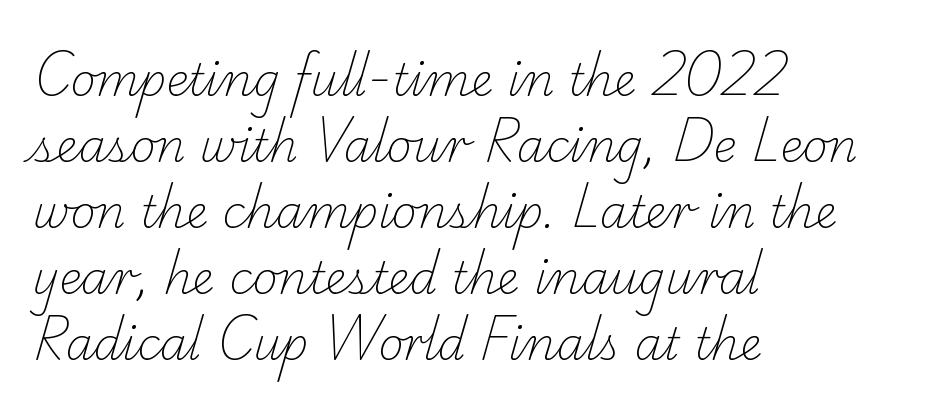
The image shows 44 px light serif type; set left-aligned, normal line spacing (1.5x), normal letter spacing, not underlined; low stroke contrast and a small x-height.
